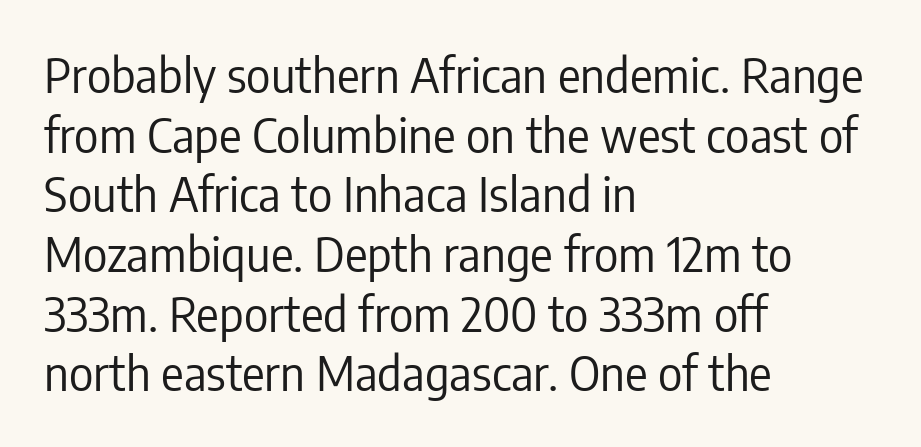
Letterform terminals end flat and unadorned throughout the passage. This sample has the flowing, uneven cadence of proportional lettering. Type without underlining. The gaps between neighbouring characters are ordinary and unremarkable. Unbolded letterforms with no extra heft.
